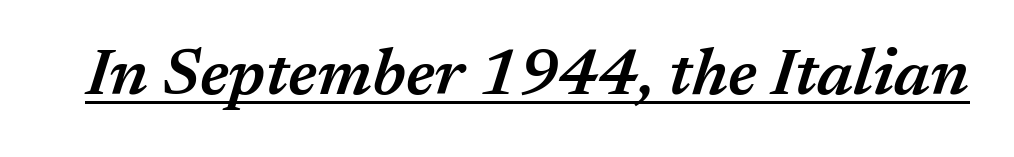
The image shows 66 px semibold type, italic (leaning right); set normal letter spacing, underlined; medium stroke contrast and a medium x-height.
